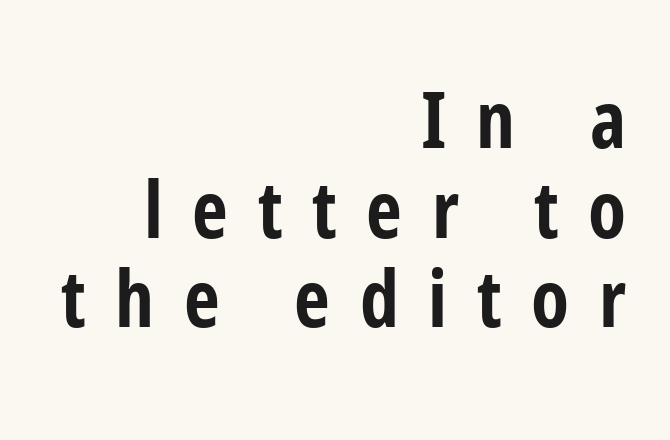
{"serif": "no", "italic": "no", "bold": "yes", "weight": "bold", "width": "condensed", "stroke_contrast": "low", "x_height": "medium", "monospaced": "no", "underline": "no", "align": "right", "line_spacing": "tight", "line_spacing_ratio": 1.15, "letter_spacing": "wide", "letter_spacing_em": 0.38, "glyph_px": 78}
